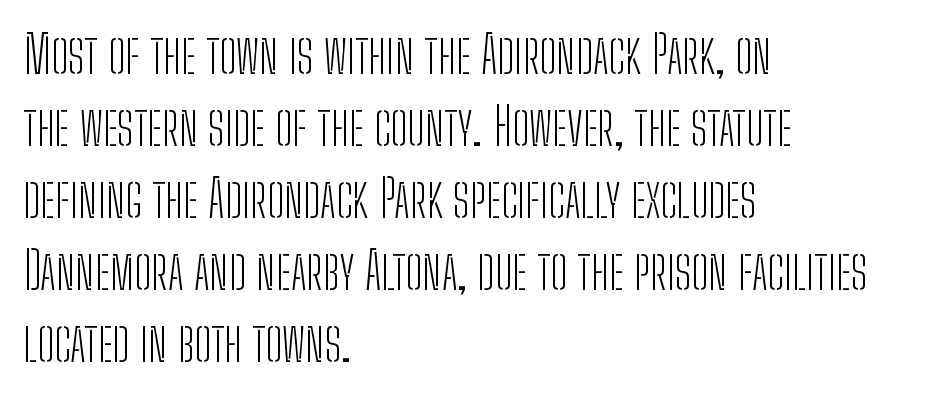
{"serif": "no", "italic": "no", "bold": "no", "weight": "light", "width": "condensed", "stroke_contrast": "low", "x_height": "medium", "monospaced": "no", "underline": "no", "align": "left", "line_spacing": "normal", "line_spacing_ratio": 1.41, "letter_spacing": "normal", "letter_spacing_em": 0.0, "glyph_px": 51}
